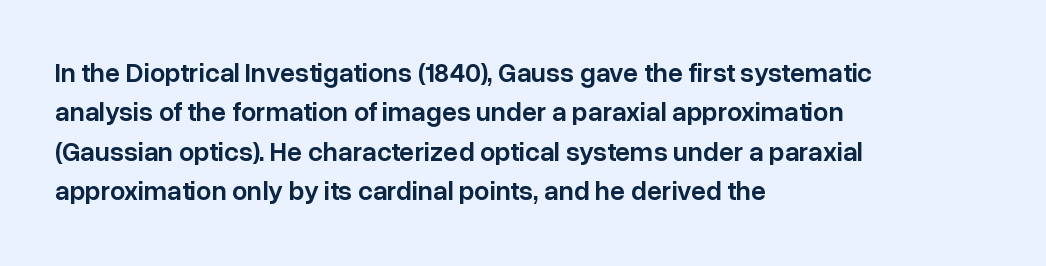
The line texture is even and compact thanks to regular tracking. The vertical gap from one line to the next is medium. It's the straight-up-and-down kind of type. I'd describe the lettering as semibold — firm but not a full bold. Layout note: lines flush left. Words float on clear page, feet unadorned.
